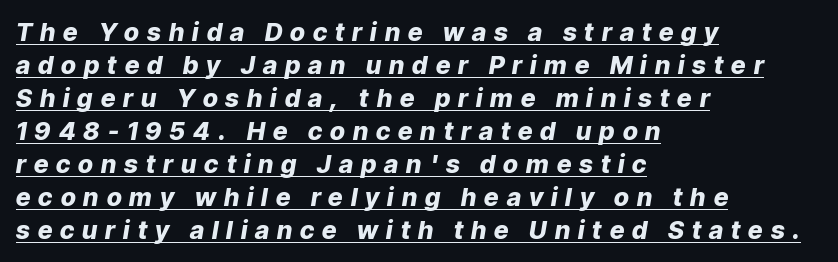
Q: Is the text bold? A: Yes.
Q: Is the text italic (slanted)? A: Yes, it leans right by about 9 degrees.
Q: Is the text underlined? A: Yes.
Q: How is the paragraph aligned? A: Left-aligned.
Q: Is the spacing between letters normal or unusually wide? A: Unusually wide.
Q: Is the spacing between lines tight, normal or loose? A: Normal.
